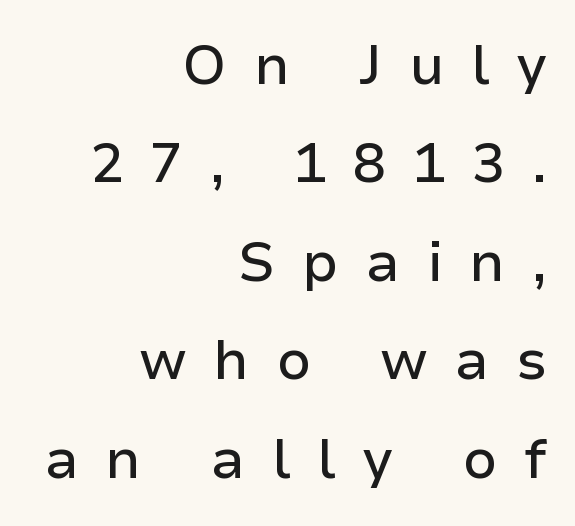
{"serif": "no", "italic": "no", "width": "normal", "stroke_contrast": "low", "x_height": "medium", "monospaced": "no", "underline": "no", "align": "right", "line_spacing_ratio": 1.79, "letter_spacing": "wide", "letter_spacing_em": 0.48, "glyph_px": 55}
